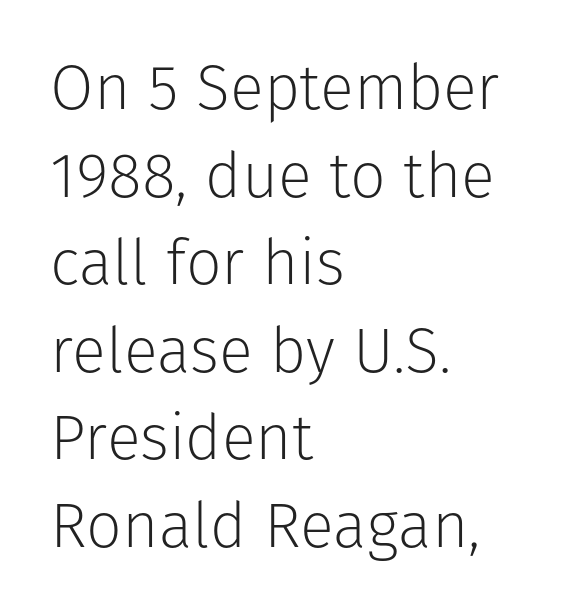
The image shows 63 px light sans-serif type, upright; set left-aligned, normal line spacing (1.39x), normal letter spacing, not underlined; low stroke contrast and a medium x-height.
